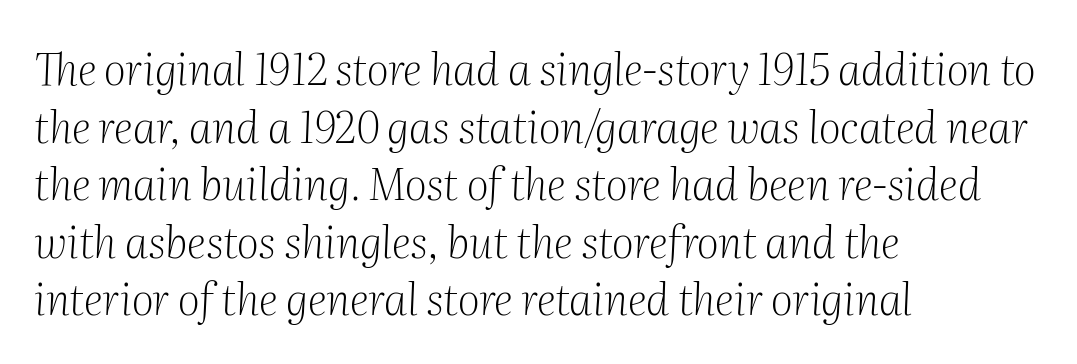
Q: Is the text bold? A: No.
Q: Is the text italic (slanted)? A: Yes, it leans right by about 2 degrees.
Q: Is the typeface a serif or a sans-serif typeface? A: Serif.
Q: Is the text underlined? A: No.
Q: How is the paragraph aligned? A: Left-aligned.
Q: Is the spacing between letters normal or unusually wide? A: Normal.
Q: Is the spacing between lines tight, normal or loose? A: Normal.
Q: Width (condensed, normal, or wide)? A: Normal.
Q: Stroke contrast? A: Medium.
Q: x-height? A: Medium.
Q: Monospaced? A: No.
